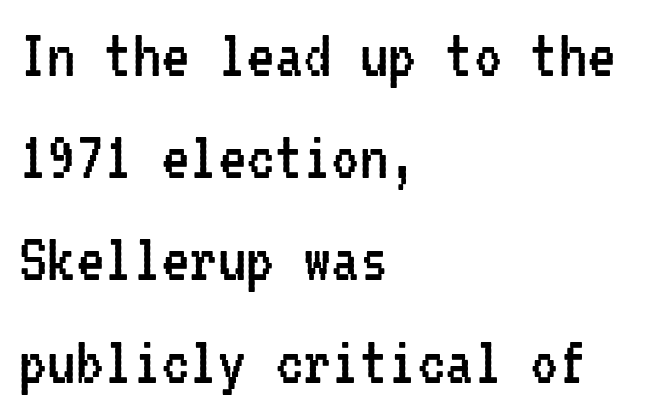
{"serif": "no", "italic": "no", "bold": "no", "weight": "regular", "width": "condensed", "stroke_contrast": "low", "x_height": "medium", "monospaced": "yes", "underline": "no", "align": "left", "line_spacing": "normal", "line_spacing_ratio": 1.44, "letter_spacing": "normal", "letter_spacing_em": 0.0, "glyph_px": 71}
